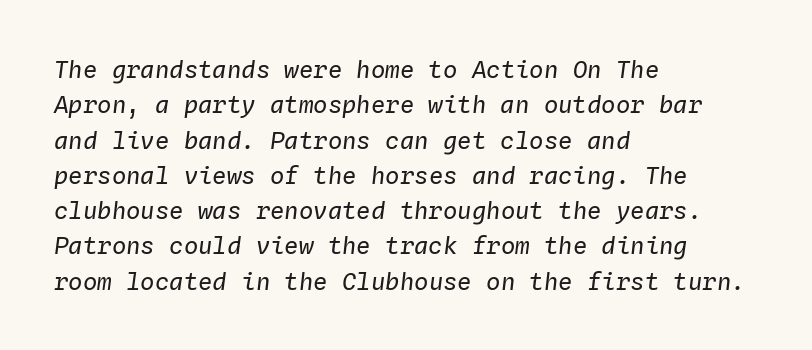
Q: Is the text bold? A: No.
Q: Is the text italic (slanted)? A: Yes, it leans right by about 4 degrees.
Q: Is the text underlined? A: No.
Q: How is the paragraph aligned? A: Left-aligned.
Q: Is the spacing between letters normal or unusually wide? A: Normal.
Q: Is the spacing between lines tight, normal or loose? A: Normal.
